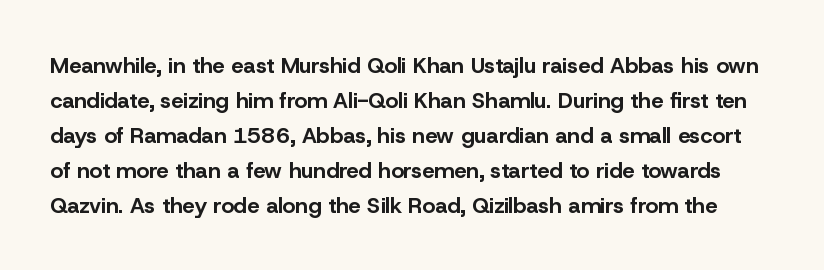
Every character sits straight up, as roman type does. Honestly, the row spacing looks completely unremarkable. Beneath every word, the page is bare. A dark, heavy texture on the line: the type is bold.
